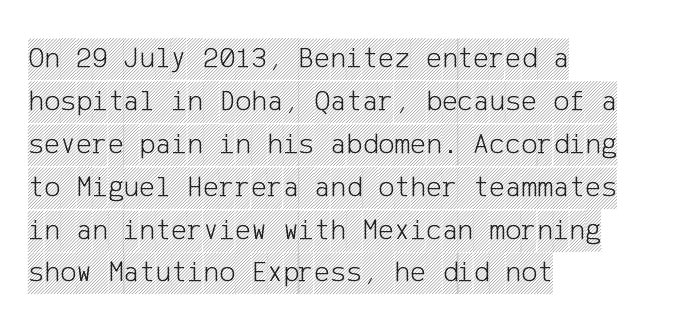
{"italic": "no", "width": "condensed", "x_height": "large", "underline": "no", "align": "left", "line_spacing": "normal", "line_spacing_ratio": 1.43, "letter_spacing": "normal", "letter_spacing_em": 0.0, "glyph_px": 30}
